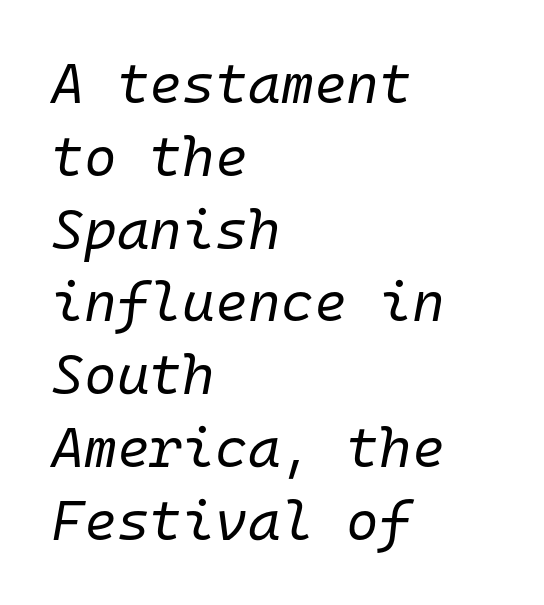
Q: Is the text bold? A: No.
Q: Is the text italic (slanted)? A: Yes, it leans right by about 10 degrees.
Q: Is the text underlined? A: No.
Q: How is the paragraph aligned? A: Left-aligned.
Q: Is the spacing between letters normal or unusually wide? A: Normal.
Q: Is the spacing between lines tight, normal or loose? A: Normal.
Q: Width (condensed, normal, or wide)? A: Normal.
Q: Stroke contrast? A: Low.
Q: x-height? A: Medium.
Q: Monospaced? A: Yes.
